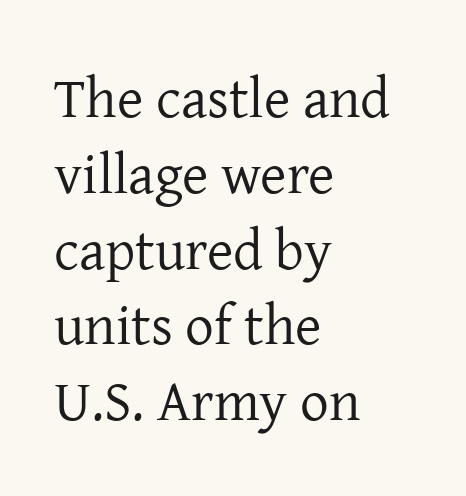
Q: Is the text bold? A: No.
Q: Is the text italic (slanted)? A: No, it is upright.
Q: Is the typeface a serif or a sans-serif typeface? A: Serif.
Q: Is the text underlined? A: No.
Q: How is the paragraph aligned? A: Left-aligned.
Q: Is the spacing between letters normal or unusually wide? A: Normal.
Q: Is the spacing between lines tight, normal or loose? A: Normal.
Q: Width (condensed, normal, or wide)? A: Normal.
Q: Stroke contrast? A: Low.
Q: x-height? A: Medium.
Q: Monospaced? A: No.
